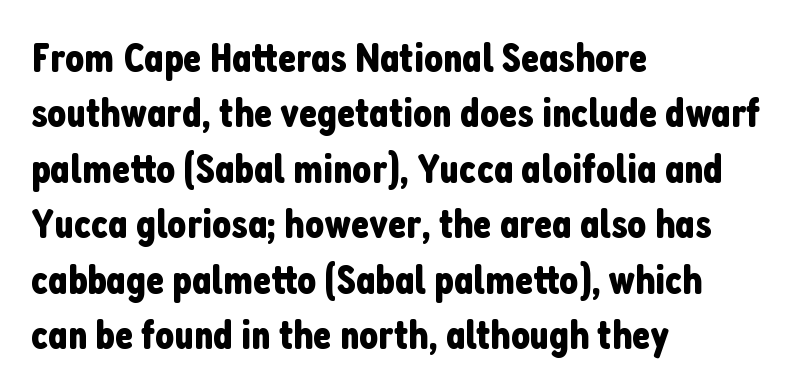
Q: Is the text italic (slanted)? A: No, it is upright.
Q: Is the typeface a serif or a sans-serif typeface? A: Sans-serif.
Q: Is the text underlined? A: No.
Q: How is the paragraph aligned? A: Left-aligned.
Q: Is the spacing between letters normal or unusually wide? A: Normal.
Q: Is the spacing between lines tight, normal or loose? A: Normal.
Q: Width (condensed, normal, or wide)? A: Condensed.
Q: Stroke contrast? A: Low.
Q: x-height? A: Medium.
Q: Monospaced? A: No.
